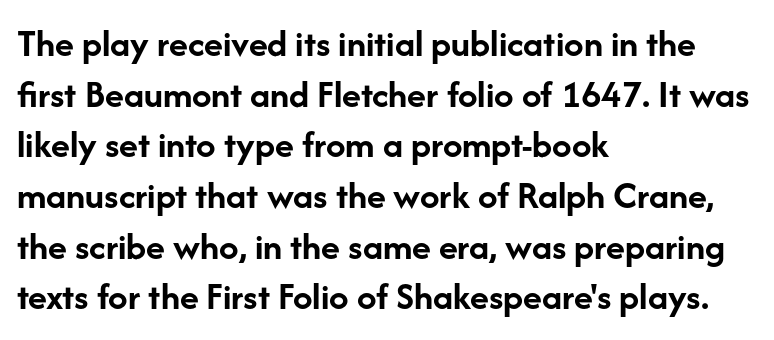
Every character sits straight up, as roman type does. The lines in this sample share a left origin and differ only in where they stop. A normal amount of white space separates one row of letters from the next. Honestly, the letter spacing is just normal — you wouldn't notice it. A clean baseline with only descenders dipping below it. The face used here is proportionally spaced, like ordinary book or web type.
